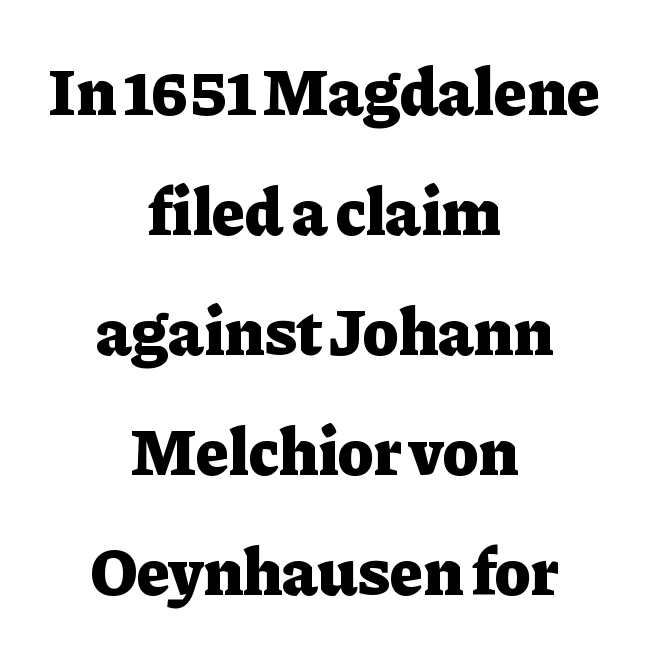
{"serif": "yes", "italic": "no", "bold": "yes", "weight": "heavy", "width": "normal", "stroke_contrast": "low", "x_height": "medium", "monospaced": "no", "underline": "no", "align": "center", "line_spacing_ratio": 1.79, "letter_spacing": "normal", "letter_spacing_em": 0.0, "glyph_px": 67}
